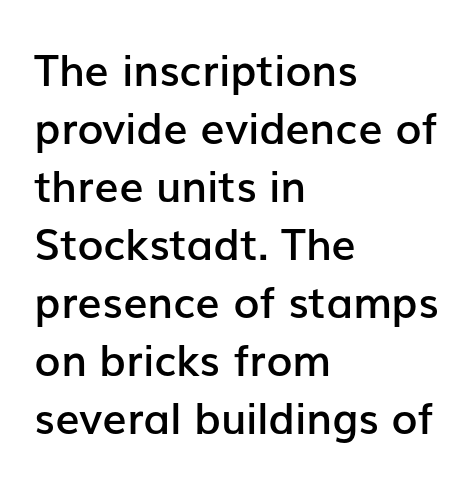
The image shows 43 px semibold sans-serif type, upright; set left-aligned, normal line spacing (1.35x), normal letter spacing, not underlined; low stroke contrast and a medium x-height.
